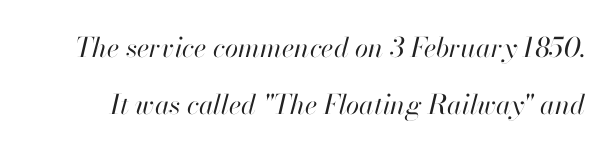
The image shows 27 px text type, italic (leaning right); set loose line spacing (2.12x), normal letter spacing, not underlined.
